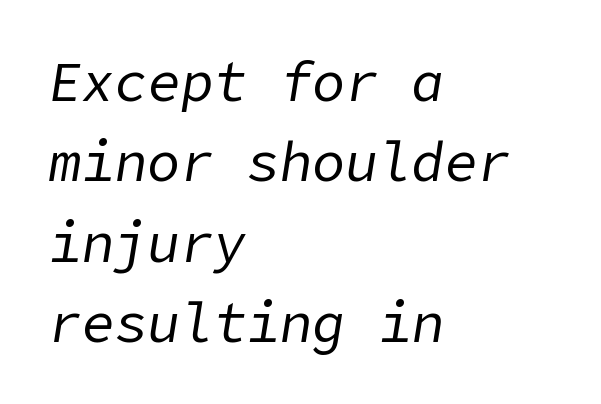
Evenly set lines give the paragraph a standard silhouette. Words float on clear page, feet unadorned. Inter-character spacing is left at the font's built-in metrics. The paragraph shown leans on its left margin. The cut favours lightness, reaching ordinary text weight at its darkest. These lines were composed using italics.
